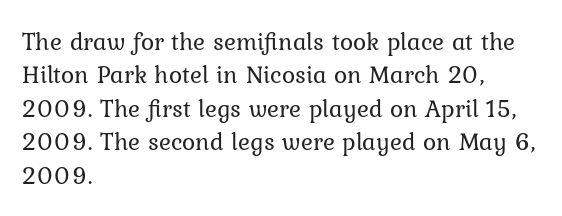
The image shows 25 px text type, upright; set left-aligned, normal line spacing (1.34x), normal letter spacing, not underlined.
